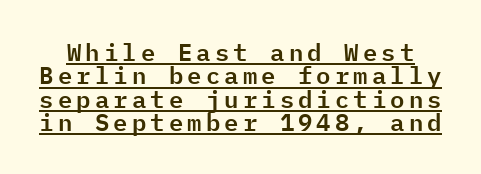
Q: Is the text italic (slanted)? A: No, it is upright.
Q: Is the text underlined? A: Yes.
Q: Is the spacing between lines tight, normal or loose? A: Tight.
